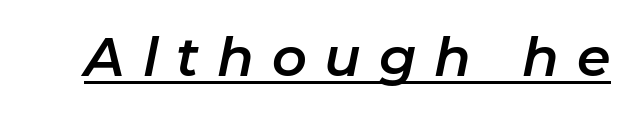
This is underlined copy, the kind a proofreader might mark for attention. Would a proofreader flag this as italicized? Yes. Do the characters align in a grid? No, the font is proportional. The tracking jumps out immediately: characters are airy and widely separated.
